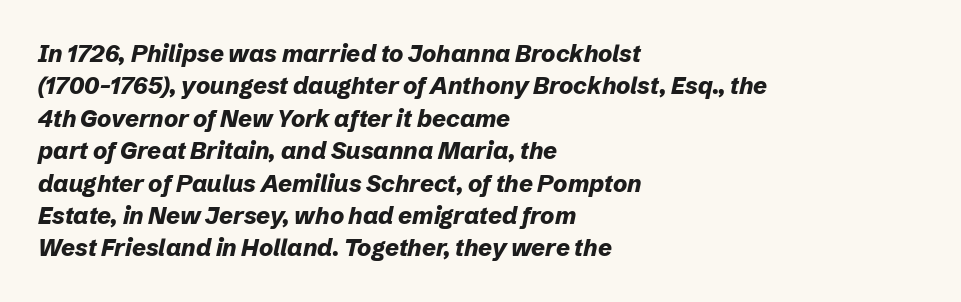
Looking at the ascenders, they clearly lean. Has an underline been added? It has not. This block has exactly the height ordinary leading produces. Which margin do the lines hug? The left one — the right edge is uneven. This is heavy type, rendered in bold. The letterforms sit shoulder to shoulder at normal distance.
